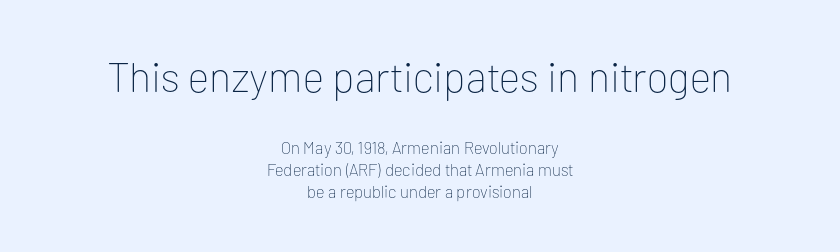
The image shows 42 px thin sans-serif type, upright; set centered, normal line spacing (1.28x), normal letter spacing, not underlined; the first (top) block is 2.47x larger; low stroke contrast and a medium x-height.
